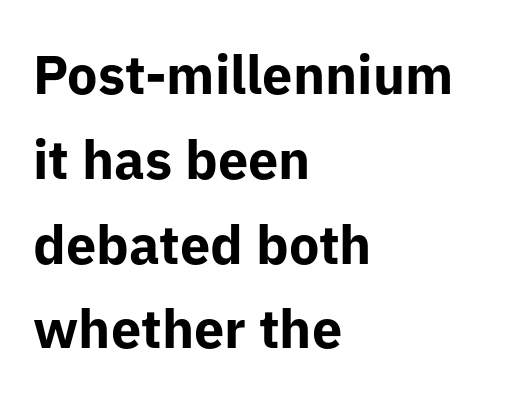
Notice how the stems are strictly vertical — no italics here. The lines sit at an ordinary, default distance from one another. Plenty of ink on the page — the face is bold. Line beginnings align vertically; line endings do not.
